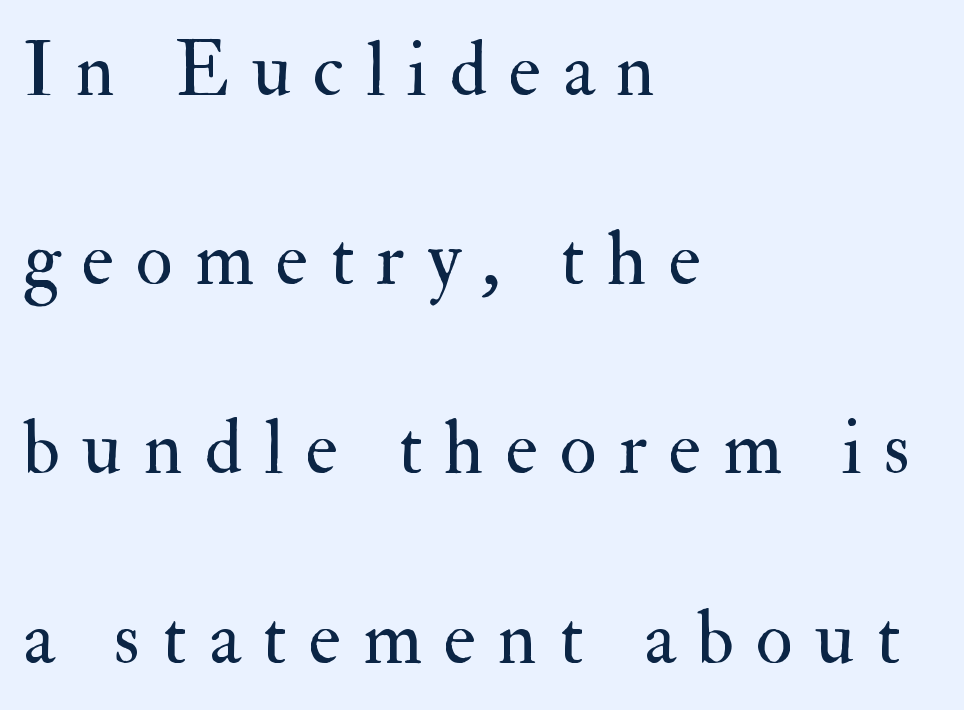
Q: Is the text bold? A: No.
Q: Is the text italic (slanted)? A: No, it is upright.
Q: Is the typeface a serif or a sans-serif typeface? A: Serif.
Q: Is the text underlined? A: No.
Q: How is the paragraph aligned? A: Left-aligned.
Q: Is the spacing between letters normal or unusually wide? A: Unusually wide.
Q: Is the spacing between lines tight, normal or loose? A: Loose.
Q: Width (condensed, normal, or wide)? A: Normal.
Q: Stroke contrast? A: Medium.
Q: x-height? A: Small.
Q: Monospaced? A: No.
